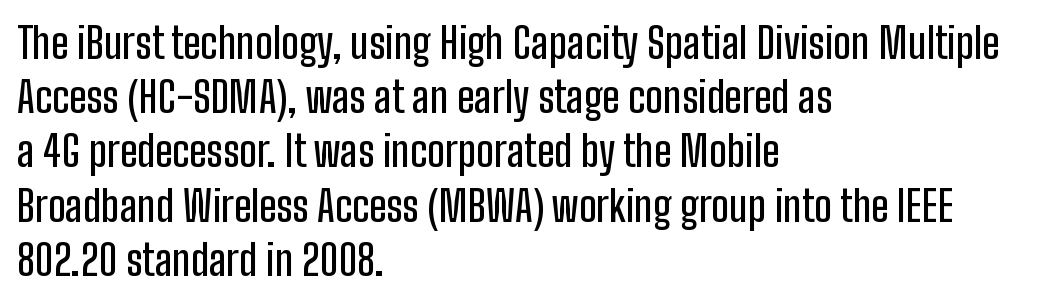
{"serif": "no", "italic": "no", "width": "condensed", "stroke_contrast": "low", "x_height": "medium", "monospaced": "no", "underline": "no", "align": "left", "line_spacing": "normal", "line_spacing_ratio": 1.29, "letter_spacing": "normal", "letter_spacing_em": 0.0, "glyph_px": 42}
